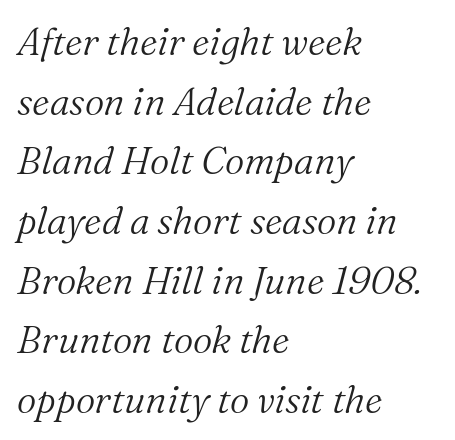
The image shows 38 px light serif type, italic (leaning right); set left-aligned, normal line spacing (1.57x), normal letter spacing, not underlined; medium stroke contrast and a medium x-height.
